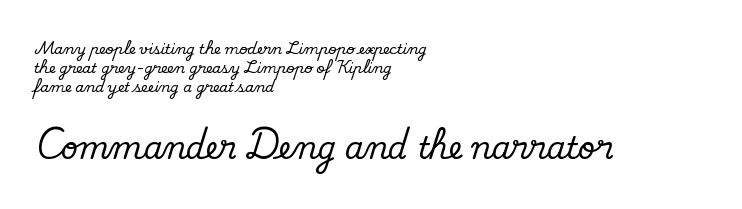
{"serif": "yes", "width": "normal", "stroke_contrast": "medium", "x_height": "small", "monospaced": "no", "underline": "no", "align": "left", "line_spacing": "normal", "line_spacing_ratio": 1.36, "letter_spacing": "normal", "letter_spacing_em": 0.0, "larger_block": "second", "size_ratio": 2.14, "glyph_px": 30}
